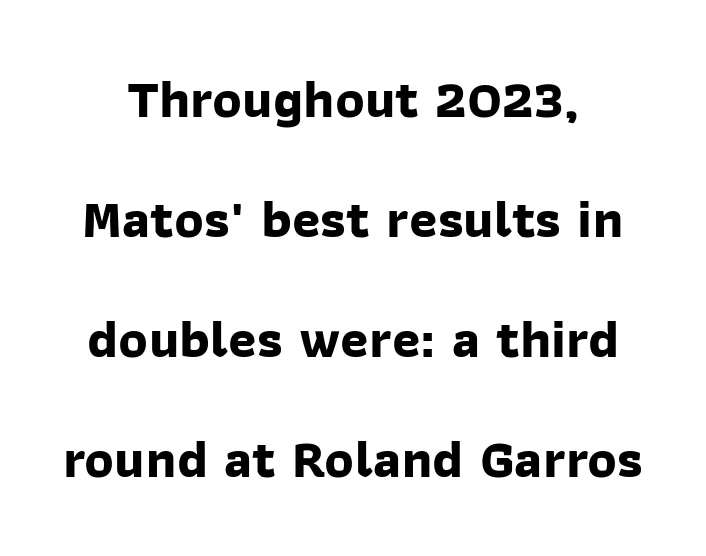
The image shows 54 px bold sans-serif type; set loose line spacing (2.22x), normal letter spacing, not underlined; low stroke contrast and a medium x-height.
